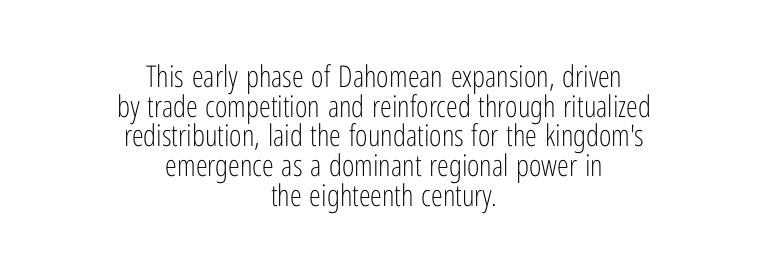
Q: Is the text bold? A: No.
Q: Is the text italic (slanted)? A: No, it is upright.
Q: Is the typeface a serif or a sans-serif typeface? A: Sans-serif.
Q: Is the text underlined? A: No.
Q: How is the paragraph aligned? A: Centered.
Q: Is the spacing between letters normal or unusually wide? A: Normal.
Q: Is the spacing between lines tight, normal or loose? A: Tight.
Q: Width (condensed, normal, or wide)? A: Condensed.
Q: Stroke contrast? A: Low.
Q: x-height? A: Medium.
Q: Monospaced? A: No.
